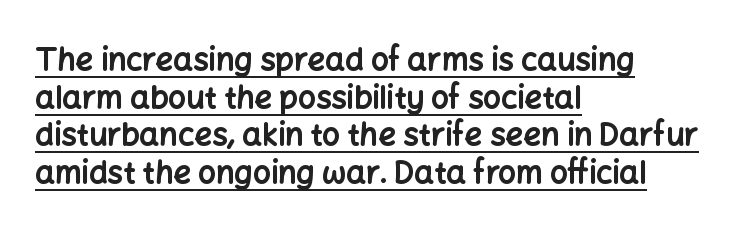
Alignment: flush left. Caption: bold face, heavy strokes. Proportional: the letters do not fall into vertical columns. Between one letter and the next there's only the usual sliver of space. This is roman type, the default non-slanted kind.
